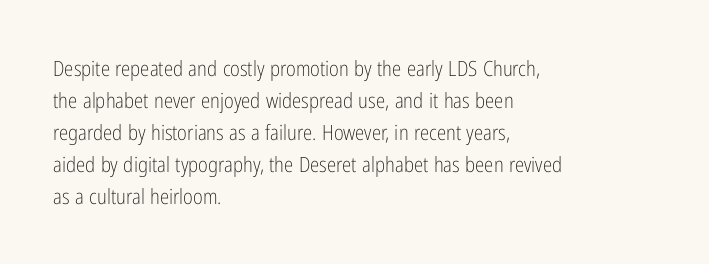
The image shows 21 px text type, upright; set left-aligned, normal line spacing (1.52x), normal letter spacing, not underlined.
